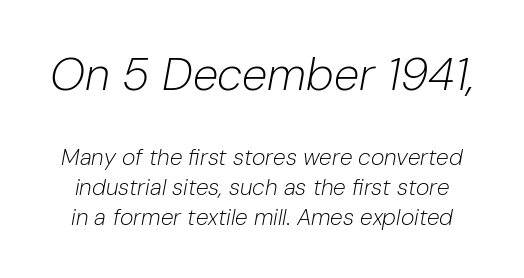
A light-to-regular cut is what we see here. Size hierarchy here favors the leading block over the trailing one. The font's italic variant was chosen for this text. You could call the tracking neutral — neither tight nor loose. Each new line begins a customary step beneath the previous one.
